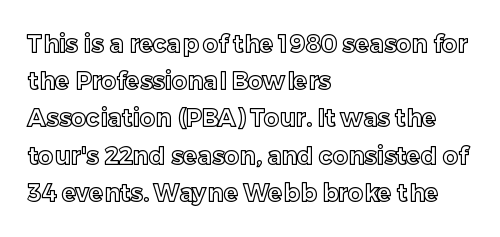
The image shows 24 px text type, upright; set left-aligned, normal line spacing (1.55x), normal letter spacing, not underlined.
